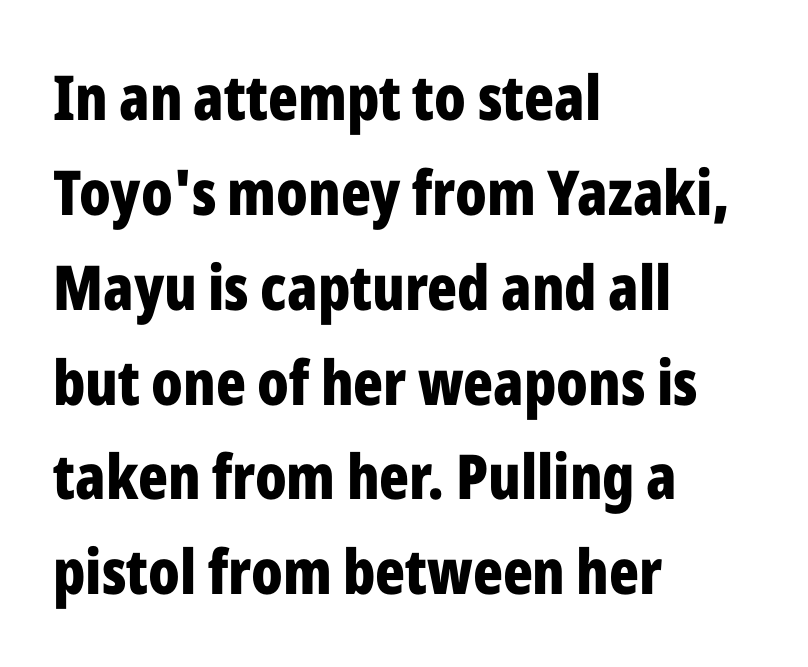
{"serif": "no", "italic": "no", "bold": "yes", "weight": "bold", "width": "condensed", "stroke_contrast": "low", "x_height": "medium", "monospaced": "no", "underline": "no", "align": "left", "line_spacing": "normal", "line_spacing_ratio": 1.53, "letter_spacing": "normal", "letter_spacing_em": 0.0, "glyph_px": 62}
